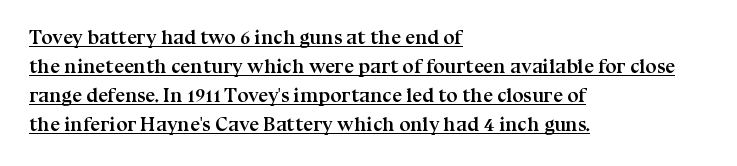
Q: Is the text bold? A: Yes.
Q: Is the text italic (slanted)? A: No, it is upright.
Q: Is the text underlined? A: Yes.
Q: How is the paragraph aligned? A: Left-aligned.
Q: Is the spacing between letters normal or unusually wide? A: Normal.
Q: Is the spacing between lines tight, normal or loose? A: Normal.
